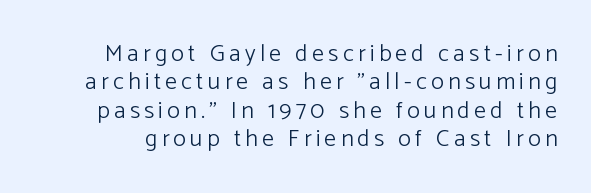
{"italic": "no", "bold": "no", "underline": "no", "line_spacing_ratio": 1.18, "glyph_px": 24}
